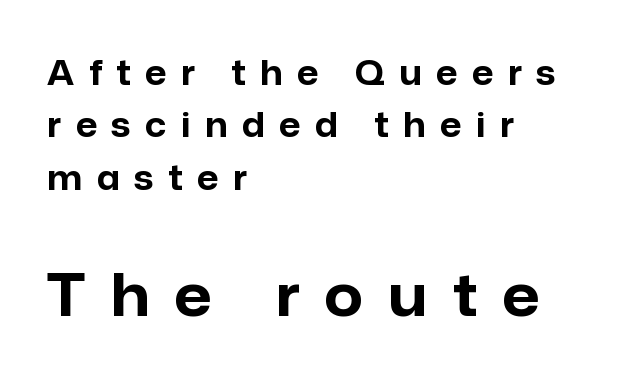
The image shows 59 px bold sans-serif type, upright; set left-aligned, normal line spacing (1.54x), unusually wide letter spacing (+0.43 em), not underlined; the second (bottom) block is 1.74x larger; low stroke contrast and a medium x-height.
